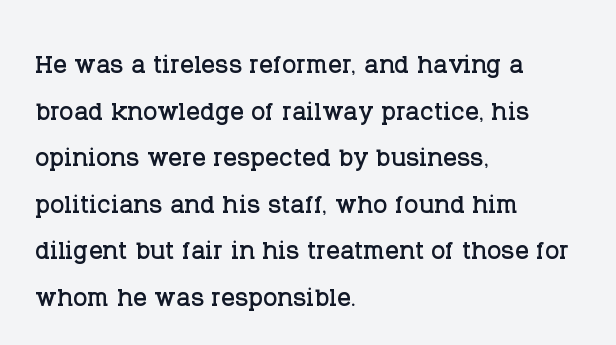
The image shows 34 px serif type, upright; set left-aligned, normal line spacing (1.37x), normal letter spacing, not underlined; low stroke contrast and a large x-height.
